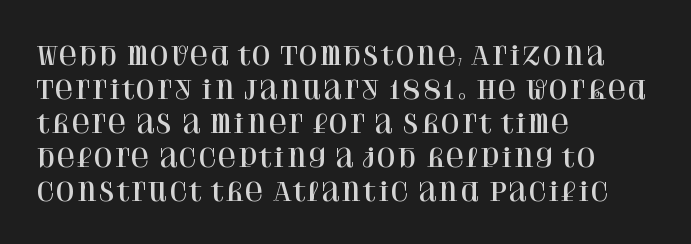
The image shows 25 px text type, upright; set left-aligned, normal line spacing (1.36x), normal letter spacing, not underlined.
